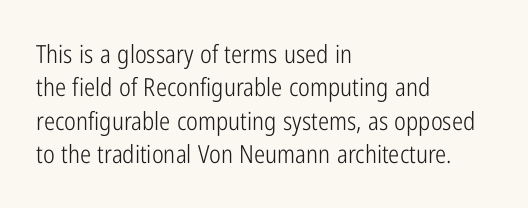
The image shows 25 px text type, upright; set left-aligned, normal line spacing (1.34x), normal letter spacing, not underlined.
